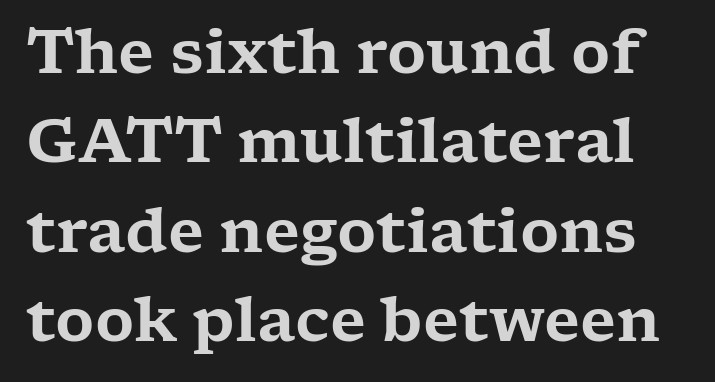
The image shows 60 px wide serif type, upright; set normal line spacing (1.49x), normal letter spacing, not underlined; low stroke contrast and a medium x-height.
